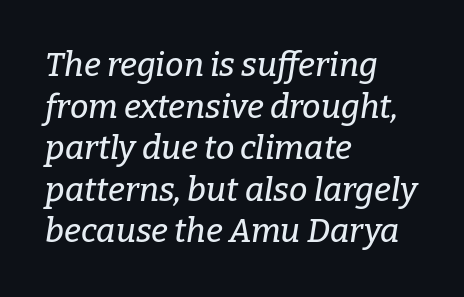
{"serif": "yes", "italic": "yes", "lean": "right", "slant_degrees": 9, "width": "normal", "stroke_contrast": "low", "x_height": "medium", "monospaced": "no", "underline": "no", "align": "left", "line_spacing": "normal", "line_spacing_ratio": 1.26, "letter_spacing": "normal", "letter_spacing_em": 0.0, "glyph_px": 33}
